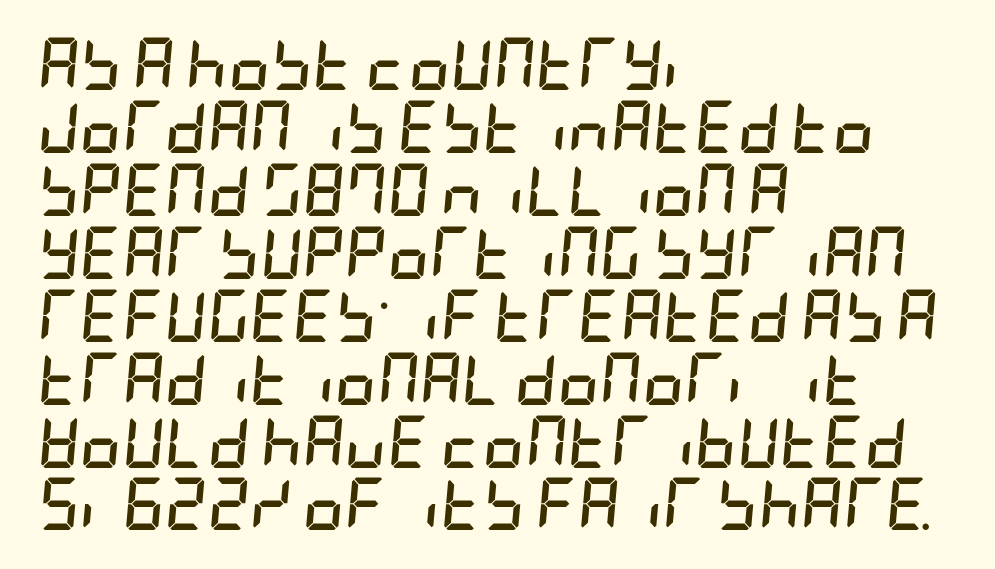
The image shows 52 px semibold, condensed type, italic (leaning right); set left-aligned, line spacing 1.21x, normal letter spacing, not underlined; low stroke contrast and a large x-height.
